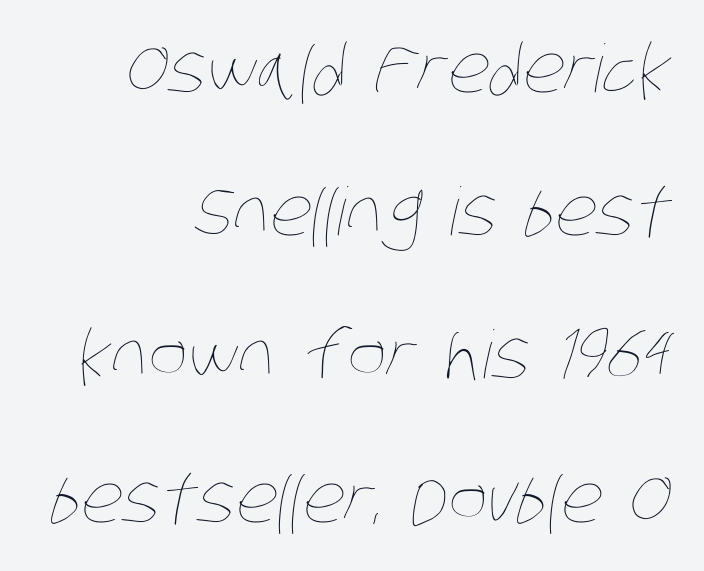
Q: Is the text bold? A: No.
Q: Is the text underlined? A: No.
Q: How is the paragraph aligned? A: Right-aligned.
Q: Is the spacing between letters normal or unusually wide? A: Normal.
Q: Is the spacing between lines tight, normal or loose? A: Loose.
Q: Width (condensed, normal, or wide)? A: Condensed.
Q: Stroke contrast? A: Low.
Q: x-height? A: Large.
Q: Monospaced? A: No.
